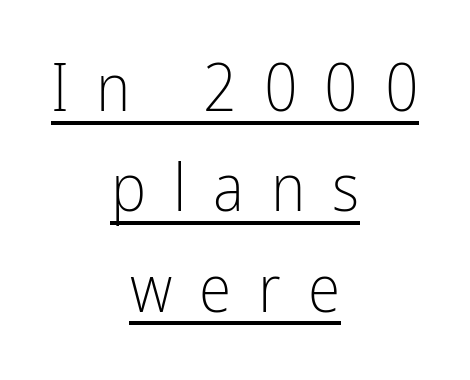
Honestly, the underline is the first thing you notice here. Letterform terminals end flat and unadorned throughout the passage. How would I describe the line gaps? Plain and ordinary. The font sits on the lighter half of the weight spectrum, regular included. Each letter keeps its own natural width here, so spacing adapts to shape.
